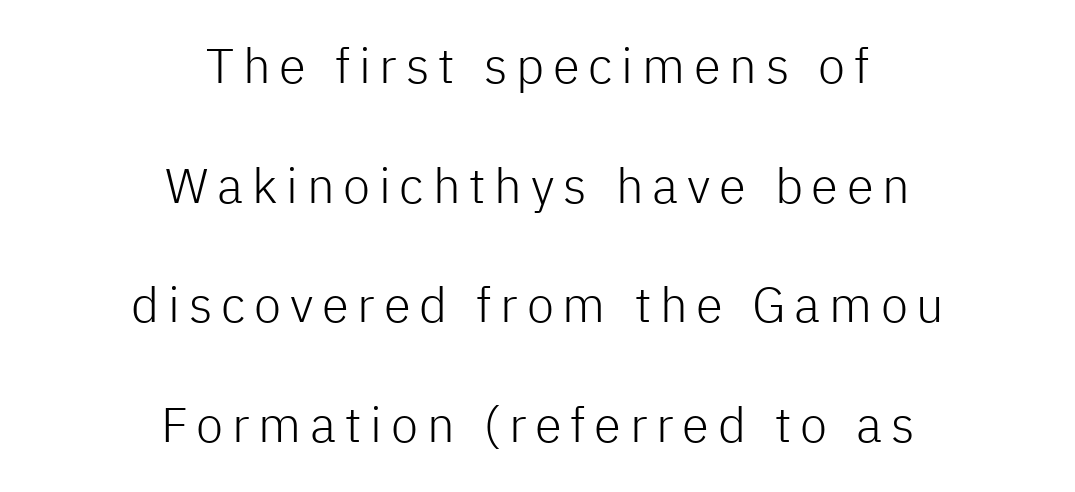
The image shows 49 px light sans-serif type, upright; set centered, loose line spacing (2.44x), not underlined; low stroke contrast and a medium x-height.
